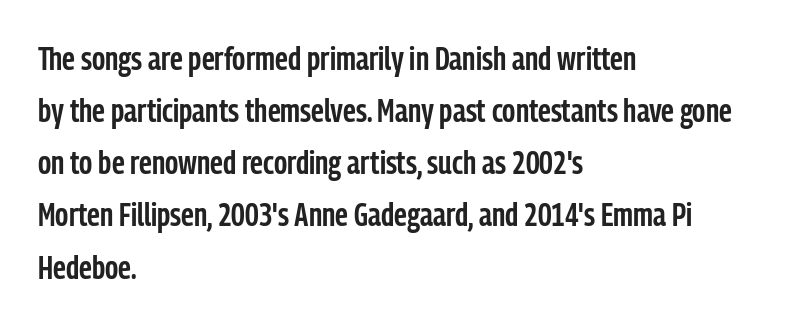
{"serif": "no", "italic": "no", "bold": "semi", "weight": "semibold", "width": "condensed", "stroke_contrast": "low", "x_height": "medium", "monospaced": "no", "underline": "no", "align": "left", "line_spacing": "normal", "line_spacing_ratio": 1.58, "letter_spacing": "normal", "letter_spacing_em": 0.0, "glyph_px": 33}
